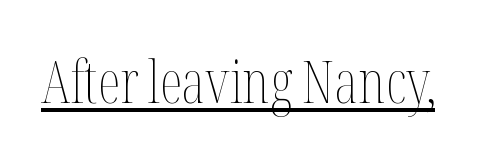
{"italic": "no", "bold": "no", "weight": "thin", "width": "condensed", "stroke_contrast": "medium", "x_height": "medium", "monospaced": "no", "underline": "yes", "letter_spacing": "normal", "letter_spacing_em": 0.0, "glyph_px": 58}
